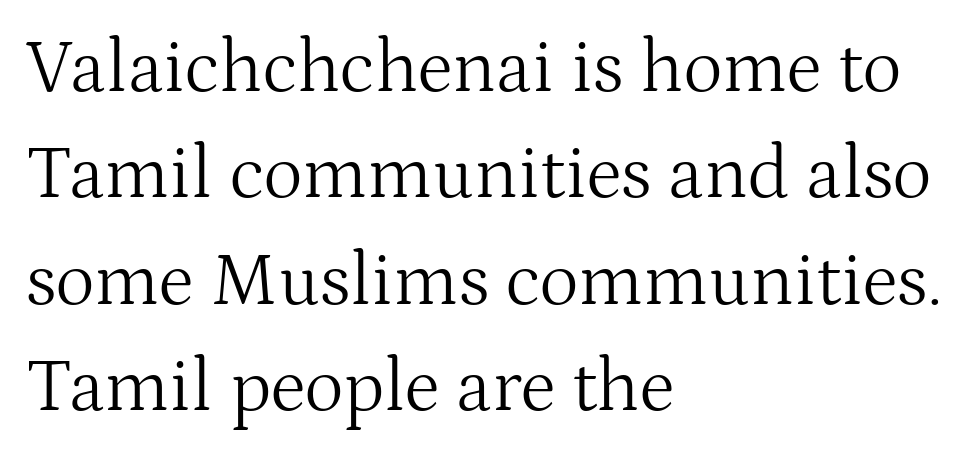
{"serif": "yes", "italic": "no", "bold": "no", "weight": "light", "width": "normal", "stroke_contrast": "medium", "x_height": "medium", "monospaced": "no", "underline": "no", "align": "left", "line_spacing": "normal", "line_spacing_ratio": 1.42, "letter_spacing": "normal", "letter_spacing_em": 0.0, "glyph_px": 75}
